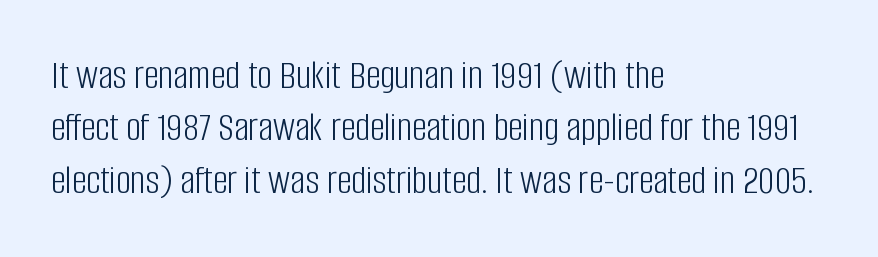
Q: Is the text bold? A: No.
Q: Is the text italic (slanted)? A: No, it is upright.
Q: Is the typeface a serif or a sans-serif typeface? A: Sans-serif.
Q: Is the text underlined? A: No.
Q: How is the paragraph aligned? A: Left-aligned.
Q: Is the spacing between letters normal or unusually wide? A: Normal.
Q: Is the spacing between lines tight, normal or loose? A: Normal.
Q: Width (condensed, normal, or wide)? A: Condensed.
Q: Stroke contrast? A: Low.
Q: x-height? A: Large.
Q: Monospaced? A: No.
